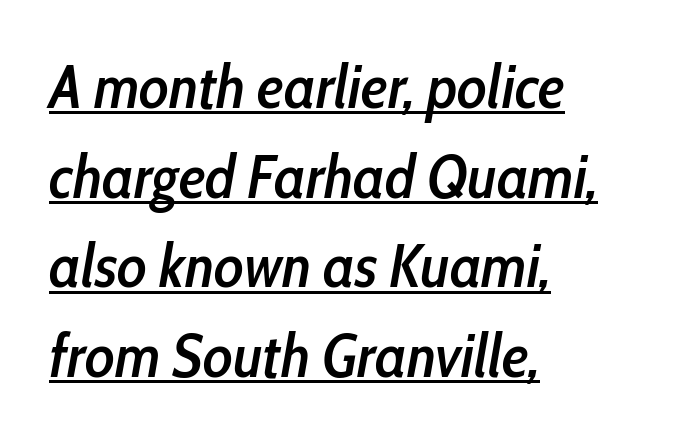
{"italic": "yes", "lean": "right", "slant_degrees": 10, "bold": "semi", "weight": "semibold", "width": "condensed", "stroke_contrast": "low", "x_height": "medium", "monospaced": "no", "underline": "yes", "align": "left", "line_spacing": "normal", "line_spacing_ratio": 1.47, "letter_spacing": "normal", "letter_spacing_em": 0.0, "glyph_px": 61}
